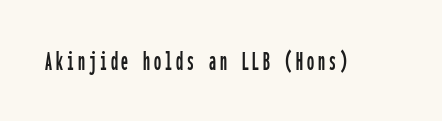
Q: Is the text italic (slanted)? A: No, it is upright.
Q: Is the typeface a serif or a sans-serif typeface? A: Sans-serif.
Q: Is the text underlined? A: No.
Q: Width (condensed, normal, or wide)? A: Condensed.
Q: Stroke contrast? A: Low.
Q: x-height? A: Medium.
Q: Monospaced? A: Yes.
